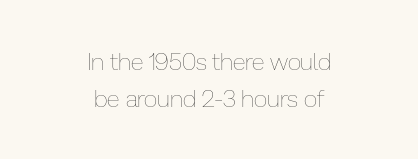
The image shows 24 px text type, upright; set centered, normal line spacing (1.56x), normal letter spacing, not underlined.
